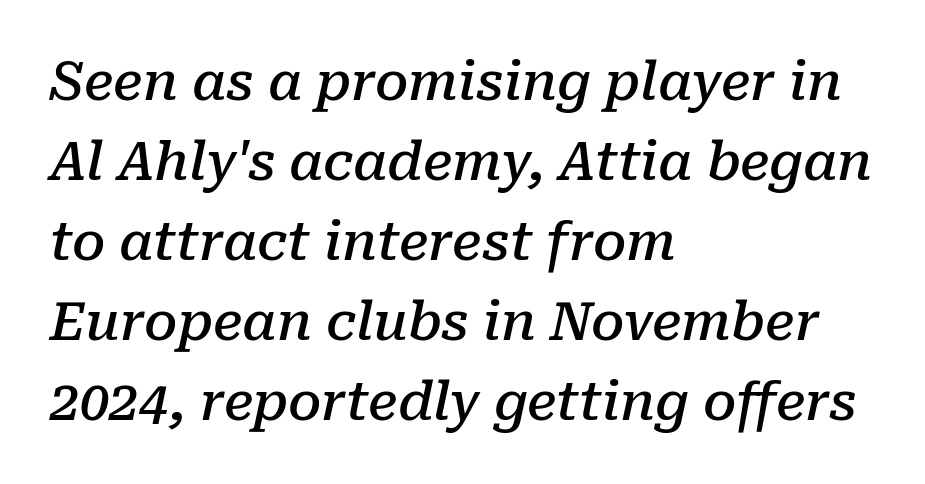
The image shows 53 px semibold serif type, italic (leaning right); set left-aligned, normal line spacing (1.51x), normal letter spacing, not underlined; low stroke contrast and a medium x-height.
